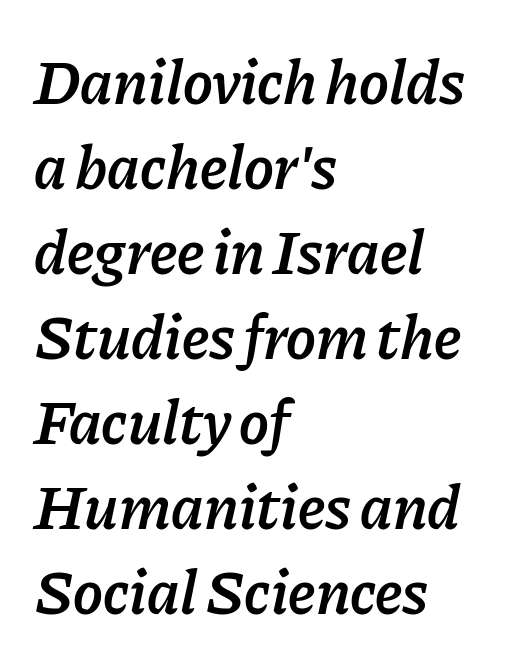
{"italic": "yes", "lean": "right", "slant_degrees": 11, "bold": "semi", "weight": "semibold", "width": "normal", "stroke_contrast": "low", "x_height": "medium", "monospaced": "no", "underline": "no", "align": "left", "line_spacing": "normal", "line_spacing_ratio": 1.35, "letter_spacing": "normal", "letter_spacing_em": 0.0, "glyph_px": 63}
